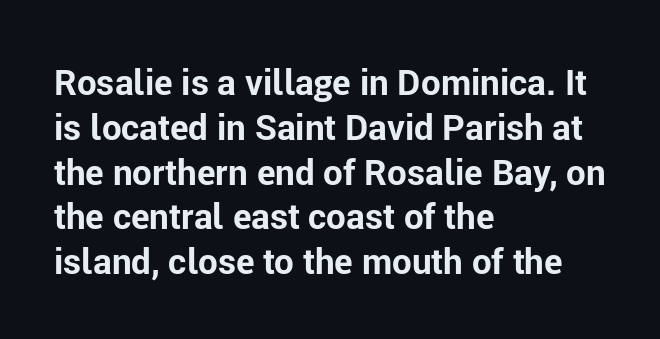
Q: Is the text bold? A: Yes.
Q: Is the text italic (slanted)? A: No, it is upright.
Q: Is the typeface a serif or a sans-serif typeface? A: Sans-serif.
Q: Is the text underlined? A: No.
Q: How is the paragraph aligned? A: Left-aligned.
Q: Is the spacing between letters normal or unusually wide? A: Normal.
Q: Is the spacing between lines tight, normal or loose? A: Normal.
Q: Width (condensed, normal, or wide)? A: Normal.
Q: Stroke contrast? A: Low.
Q: x-height? A: Medium.
Q: Monospaced? A: No.
